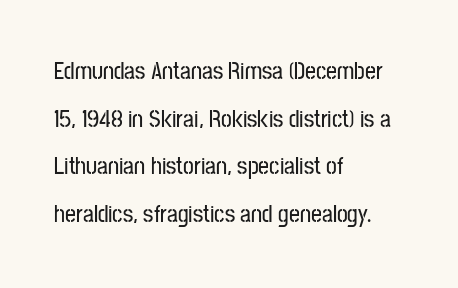
Q: Is the text italic (slanted)? A: No, it is upright.
Q: Is the text underlined? A: No.
Q: How is the paragraph aligned? A: Left-aligned.
Q: Is the spacing between letters normal or unusually wide? A: Normal.
Q: Is the spacing between lines tight, normal or loose? A: Loose.
